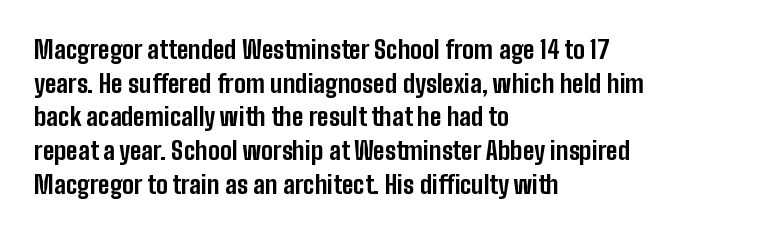
Students, note that the glyphs here touch the page at normal intervals. Chunky letters — that's bold for sure. Descenders are the only things crossing below the line. Notice how the passage keeps a crisp vertical edge on the left only.
